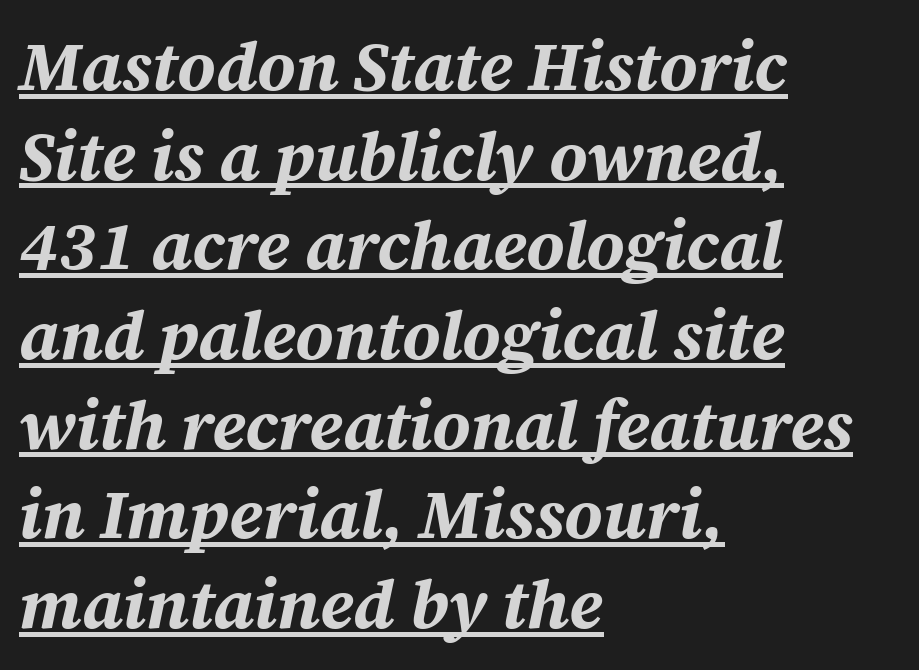
The image shows 69 px bold type, italic (leaning right); set left-aligned, normal line spacing (1.3x), normal letter spacing, underlined; medium stroke contrast and a medium x-height.
